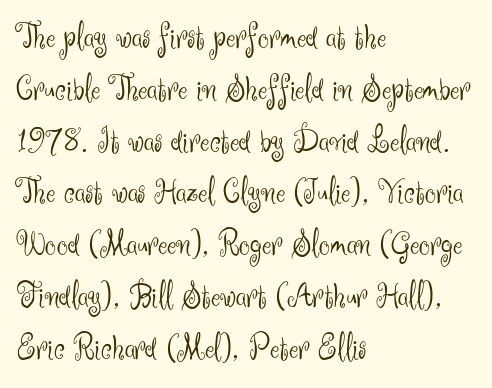
Check under the words: just untouched page. The horizontal fit of the characters is conventional and even. Nothing heavy about these letters — not bold at all. Character widths vary here, with narrow letters taking less room than wide ones. This sample keeps an unexceptional amount of space between lines.
